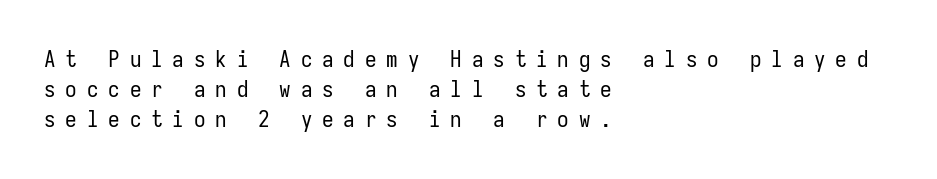
{"italic": "no", "bold": "no", "underline": "no", "align": "left", "line_spacing": "normal", "line_spacing_ratio": 1.31, "letter_spacing": "wide", "letter_spacing_em": 0.43, "glyph_px": 23}
